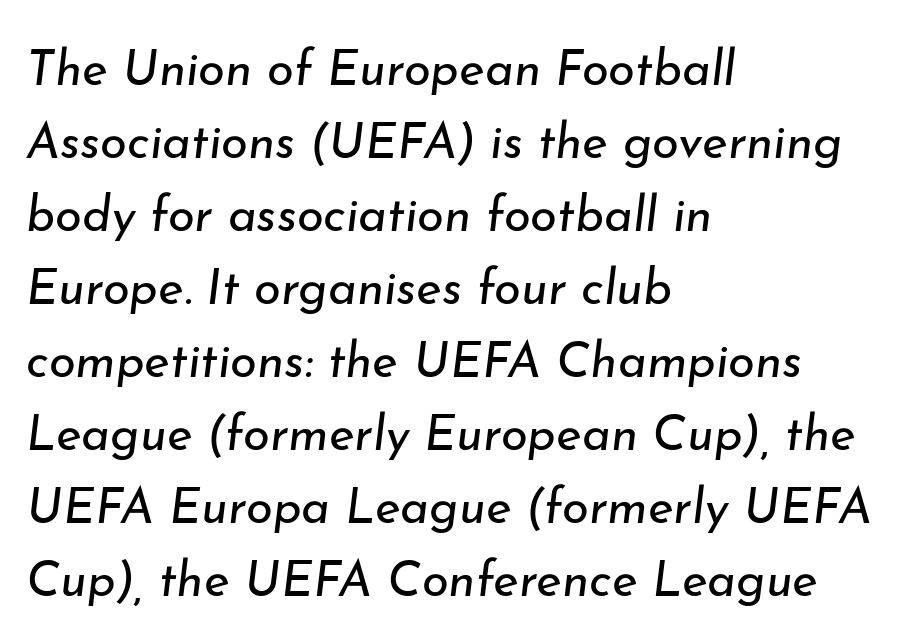
The image shows 49 px regular-weight type, italic (leaning right); set left-aligned, normal line spacing (1.49x), normal letter spacing, not underlined; low stroke contrast and a small x-height.
